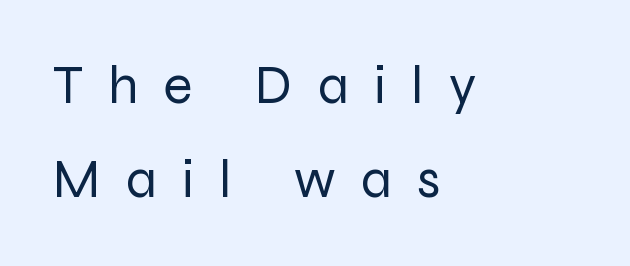
A typesetter would mark this as roman, not italic. These lines are rendered in a variable-pitch font. Any mark beneath the type? The region is blank. Nothing sits at the stroke ends, so this counts as sans-serif. The rendering anchors every line to the left-hand side. You could only call the tracking loose — the letters float apart.
